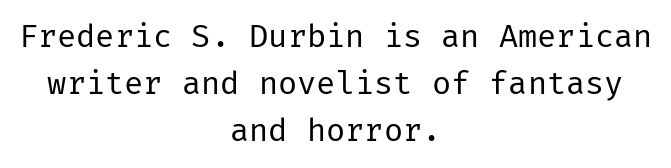
The image shows 32 px regular-weight sans-serif type, upright; set centered, normal line spacing (1.47x), normal letter spacing, not underlined; low stroke contrast and a medium x-height.
